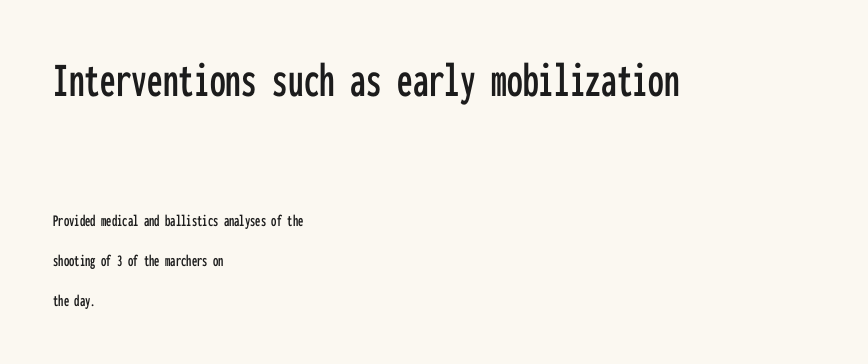
Type size steps down from the first block to the second. The designer dialed line spacing up above the default. The rendering shows plain stroke endings on the letterforms — a sans-serif design. There is no visible air inserted between adjacent glyphs. Spacing verdict: monospaced, one width for all characters.
